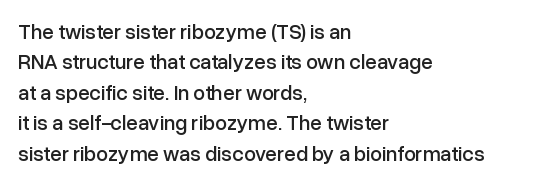
{"italic": "no", "underline": "no", "align": "left", "line_spacing": "normal", "line_spacing_ratio": 1.45, "letter_spacing": "normal", "letter_spacing_em": 0.0, "glyph_px": 21}
